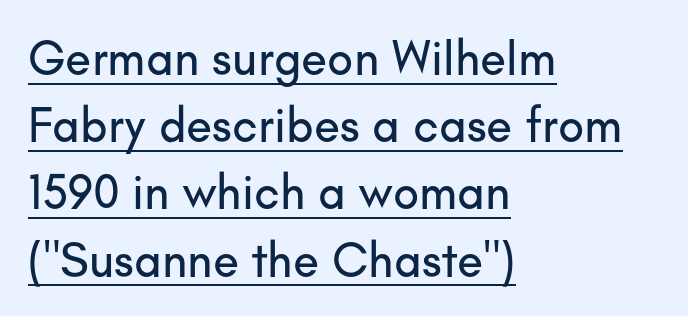
Q: Is the text italic (slanted)? A: No, it is upright.
Q: Is the typeface a serif or a sans-serif typeface? A: Sans-serif.
Q: Is the text underlined? A: Yes.
Q: How is the paragraph aligned? A: Left-aligned.
Q: Is the spacing between letters normal or unusually wide? A: Normal.
Q: Is the spacing between lines tight, normal or loose? A: Normal.
Q: Width (condensed, normal, or wide)? A: Normal.
Q: Stroke contrast? A: Low.
Q: x-height? A: Small.
Q: Monospaced? A: No.
